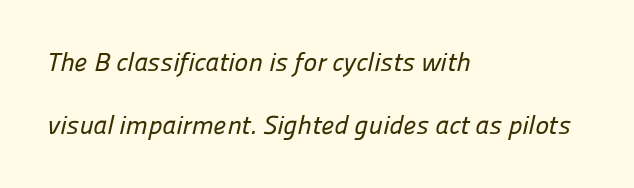
Plain, unruled lines of type. The rendering anchors every line to the left-hand side. Students, observe: this is what heavily led, spacious text looks like. Does extra space separate the letters? No, they use regular spacing.
